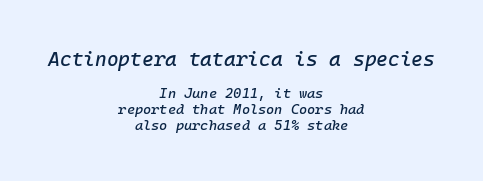
{"italic": "yes", "lean": "right", "slant_degrees": 10, "underline": "no", "align": "center", "line_spacing": "tight", "line_spacing_ratio": 1.12, "letter_spacing": "normal", "letter_spacing_em": 0.0, "larger_block": "first", "size_ratio": 1.43, "glyph_px": 20}
